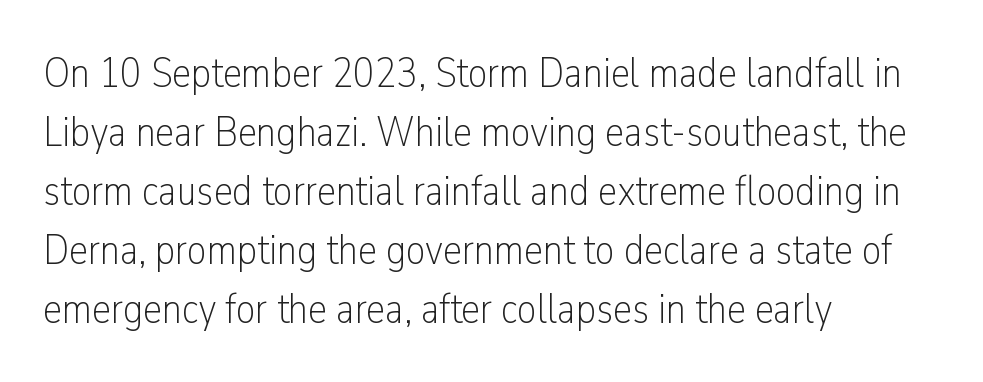
Q: Is the text bold? A: No.
Q: Is the text italic (slanted)? A: No, it is upright.
Q: Is the typeface a serif or a sans-serif typeface? A: Sans-serif.
Q: Is the text underlined? A: No.
Q: How is the paragraph aligned? A: Left-aligned.
Q: Is the spacing between letters normal or unusually wide? A: Normal.
Q: Is the spacing between lines tight, normal or loose? A: Normal.
Q: Width (condensed, normal, or wide)? A: Condensed.
Q: Stroke contrast? A: Low.
Q: x-height? A: Medium.
Q: Monospaced? A: No.
